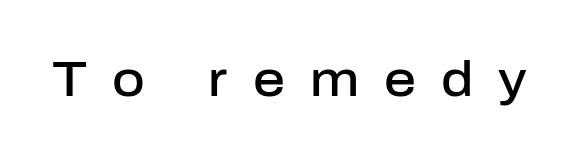
The image shows 50 px semibold sans-serif type, upright; set unusually wide letter spacing (+0.5 em), not underlined; low stroke contrast and a medium x-height.
